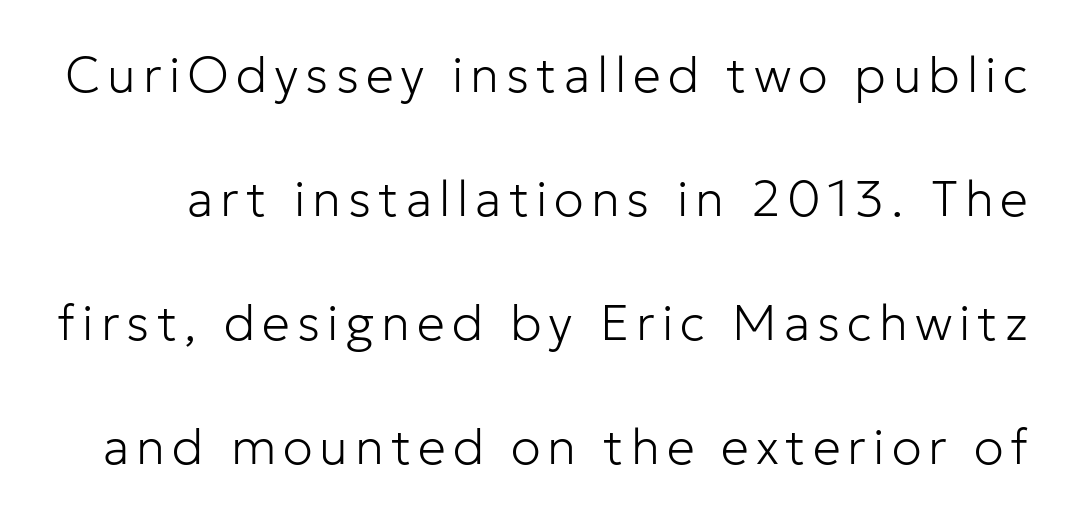
Q: Is the text bold? A: No.
Q: Is the text italic (slanted)? A: No, it is upright.
Q: Is the typeface a serif or a sans-serif typeface? A: Sans-serif.
Q: Is the text underlined? A: No.
Q: Is the spacing between lines tight, normal or loose? A: Loose.
Q: Width (condensed, normal, or wide)? A: Normal.
Q: Stroke contrast? A: Low.
Q: x-height? A: Medium.
Q: Monospaced? A: No.
